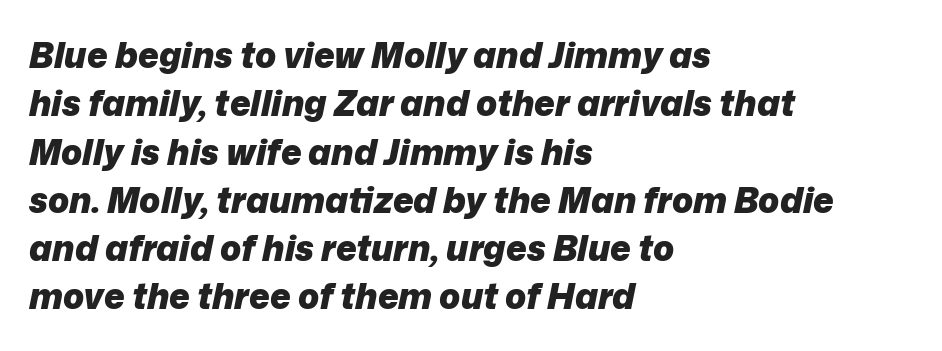
The image shows 35 px heavy type, italic (leaning right); set left-aligned, normal line spacing (1.38x), normal letter spacing, not underlined; low stroke contrast and a medium x-height.
